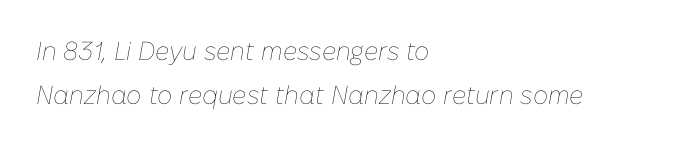
The image shows 26 px text type, italic (leaning right); set left-aligned, normal line spacing (1.7x), normal letter spacing, not underlined.
